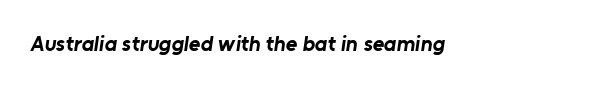
{"bold": "yes", "underline": "no", "letter_spacing": "normal", "letter_spacing_em": 0.0, "glyph_px": 22}
